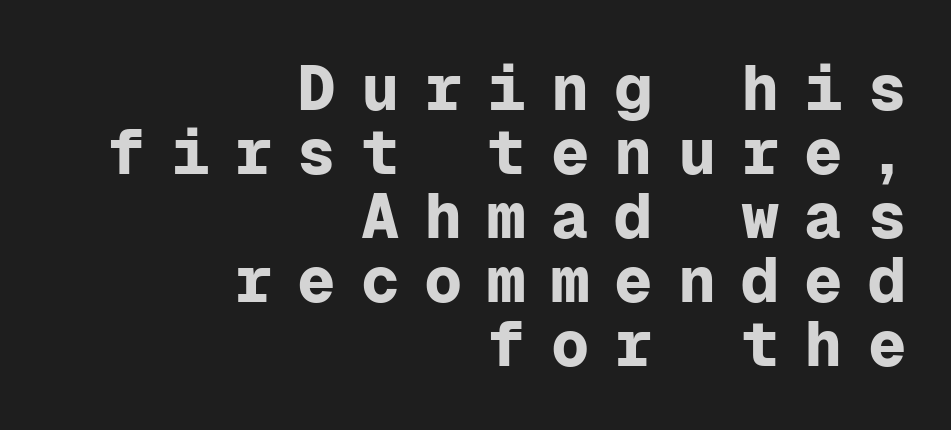
{"serif": "no", "italic": "no", "bold": "yes", "weight": "bold", "width": "normal", "stroke_contrast": "low", "x_height": "medium", "monospaced": "yes", "underline": "no", "align": "right", "line_spacing": "tight", "line_spacing_ratio": 1.0, "letter_spacing": "wide", "letter_spacing_em": 0.39, "glyph_px": 64}
